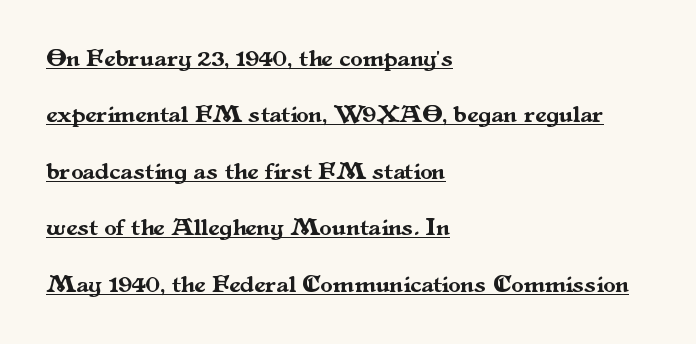
The image shows 25 px text type, upright; set left-aligned, loose line spacing (2.26x), normal letter spacing, underlined.
